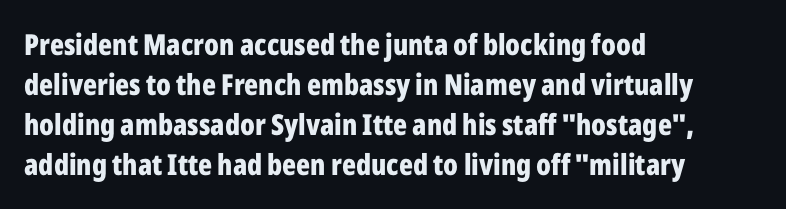
{"serif": "no", "italic": "no", "bold": "yes", "weight": "bold", "width": "condensed", "stroke_contrast": "low", "x_height": "medium", "monospaced": "no", "underline": "no", "align": "left", "line_spacing": "normal", "line_spacing_ratio": 1.38, "letter_spacing": "normal", "letter_spacing_em": 0.0, "glyph_px": 29}
